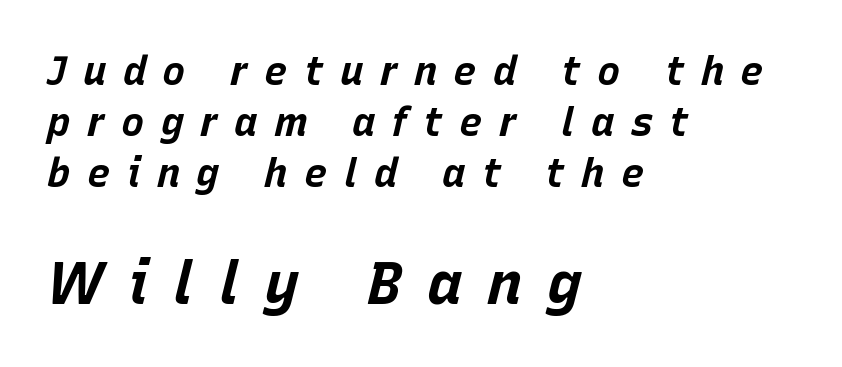
The rendering uses a bold face; every stroke is thick and dark. Note the varied advance widths — an 'i' is clearly narrower than an 'm'. The rendering enlarges the type as you move from the upper chunk to the lower. Short note: letters widely spaced.
